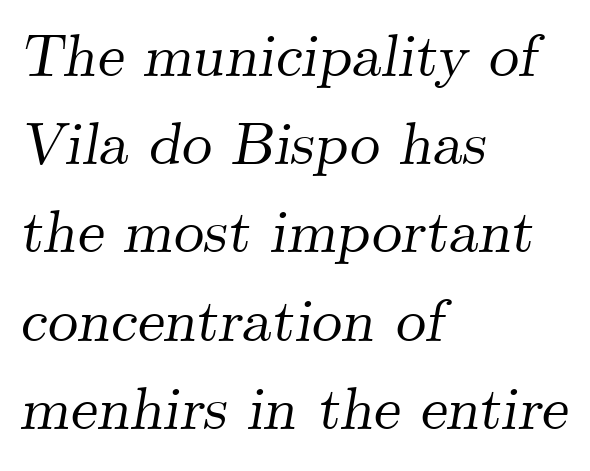
{"serif": "yes", "italic": "yes", "lean": "right", "slant_degrees": 9, "width": "normal", "stroke_contrast": "medium", "x_height": "small", "monospaced": "no", "underline": "no", "align": "left", "line_spacing": "normal", "line_spacing_ratio": 1.47, "letter_spacing": "normal", "letter_spacing_em": 0.0, "glyph_px": 60}
